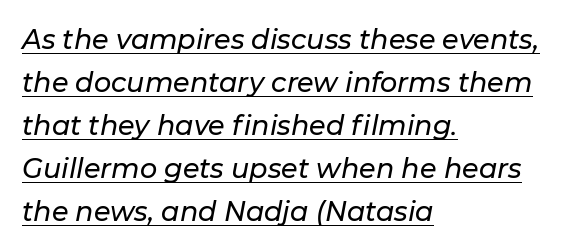
Tracking value appears to be zero — textbook default spacing. In terms of posture, this sample is oblique. Quick note: interline space is typical. Horizontally, the lines are justified to the leading edge only.
